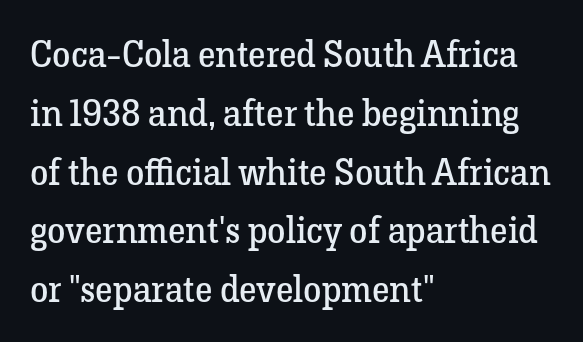
The image shows 37 px regular-weight serif type, upright; set left-aligned, normal line spacing (1.59x), normal letter spacing, not underlined; low stroke contrast and a medium x-height.
